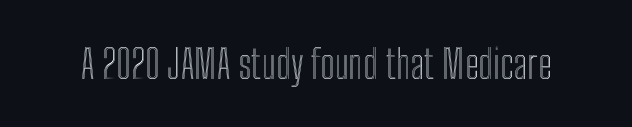
Between one letter and the next there's only the usual sliver of space. The space beneath each line is pristine and unruled. Looks like regular typesetting: each glyph gets only the width it needs. It's the straight-up-and-down kind of type.
